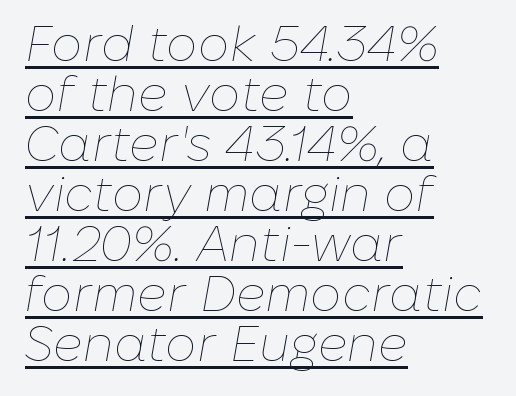
Q: Is the text bold? A: No.
Q: Is the text italic (slanted)? A: Yes, it leans right by about 10 degrees.
Q: Is the text underlined? A: Yes.
Q: How is the paragraph aligned? A: Left-aligned.
Q: Is the spacing between letters normal or unusually wide? A: Normal.
Q: Is the spacing between lines tight, normal or loose? A: Tight.
Q: Width (condensed, normal, or wide)? A: Normal.
Q: Stroke contrast? A: Low.
Q: x-height? A: Medium.
Q: Monospaced? A: No.
